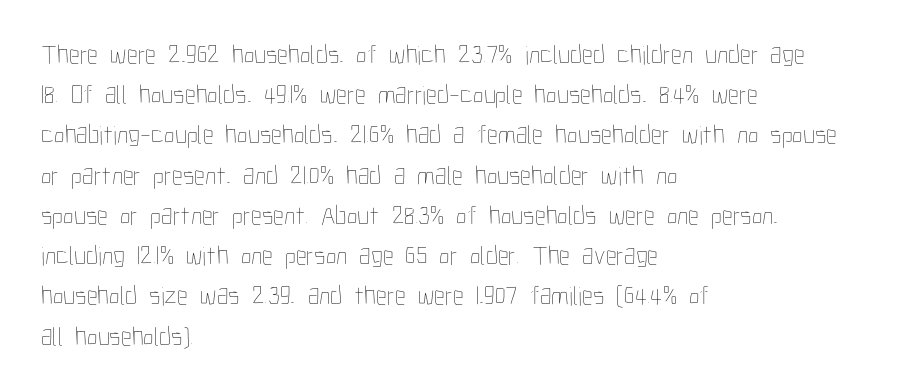
The paragraph shown leans on its left margin. Has an underline been added? It has not. The font's upright variant was chosen for this text. The cut favours lightness, reaching ordinary text weight at its darkest.
